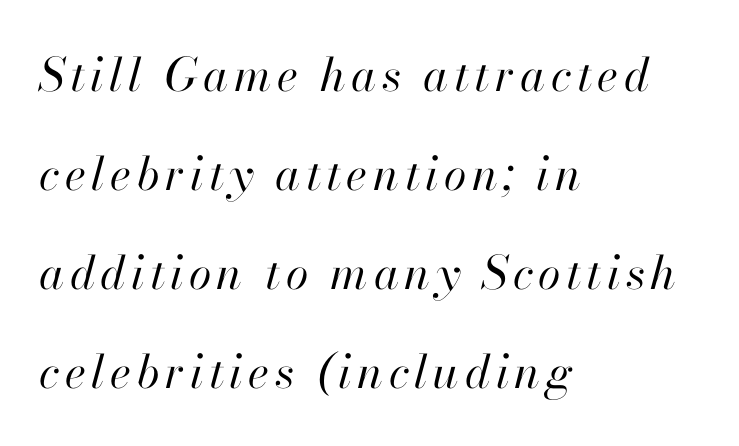
The image shows 46 px regular-weight type, italic (leaning right); set left-aligned, loose line spacing (2.15x), not underlined; high stroke contrast and a small x-height.
